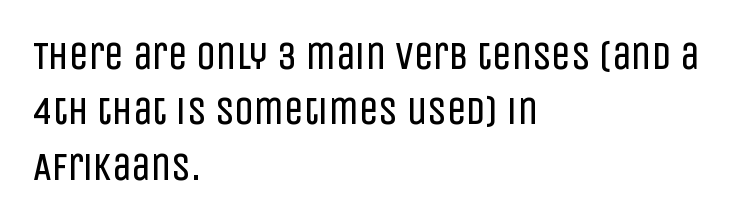
{"serif": "no", "italic": "no", "bold": "no", "weight": "regular", "width": "condensed", "stroke_contrast": "low", "x_height": "large", "monospaced": "no", "underline": "no", "align": "left", "line_spacing": "normal", "line_spacing_ratio": 1.42, "letter_spacing": "normal", "letter_spacing_em": 0.0, "glyph_px": 39}
